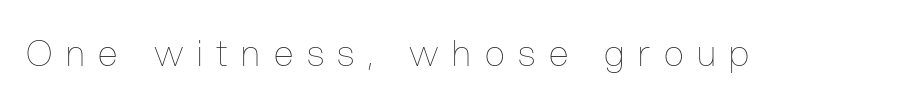
Q: Is the text bold? A: No.
Q: Is the text italic (slanted)? A: No, it is upright.
Q: Is the text underlined? A: No.
Q: Is the spacing between letters normal or unusually wide? A: Unusually wide.
Q: Width (condensed, normal, or wide)? A: Condensed.
Q: Stroke contrast? A: Low.
Q: x-height? A: Medium.
Q: Monospaced? A: No.
